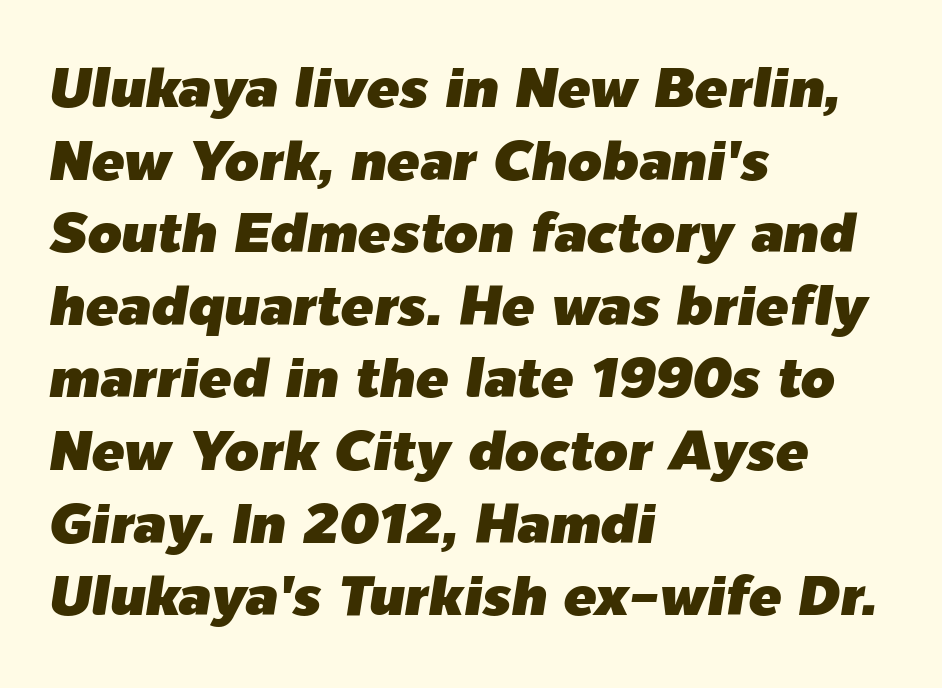
The image shows 55 px text type, italic (leaning right); set left-aligned, normal line spacing (1.32x), normal letter spacing, not underlined; low stroke contrast and a medium x-height.
